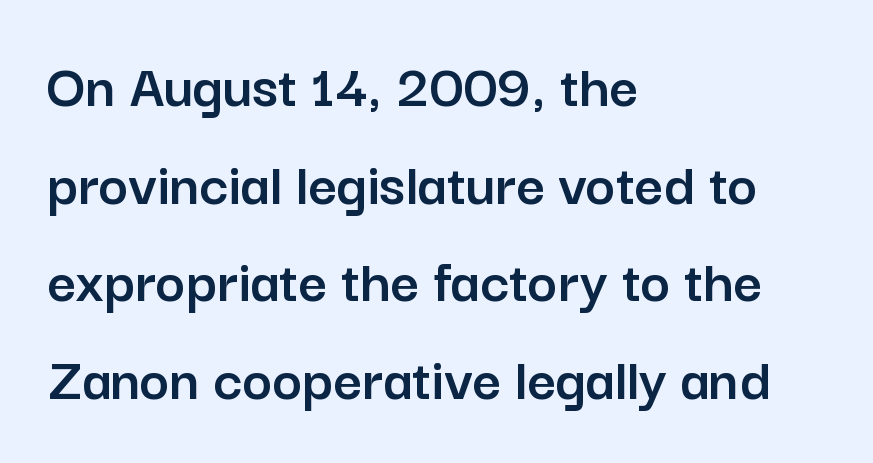
The image shows 63 px sans-serif type, upright; set left-aligned, normal line spacing (1.55x), normal letter spacing, not underlined; low stroke contrast and a medium x-height.
